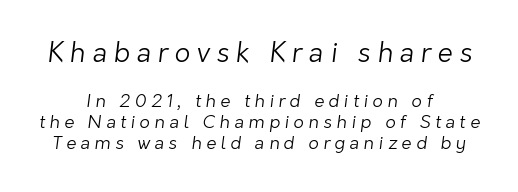
Q: Is the text bold? A: No.
Q: Is the text underlined? A: No.
Q: How is the paragraph aligned? A: Centered.
Q: Is the spacing between letters normal or unusually wide? A: Unusually wide.
Q: Which block of text is set in a larger size, the first (top) or the second (bottom)? A: The first (top) one.
